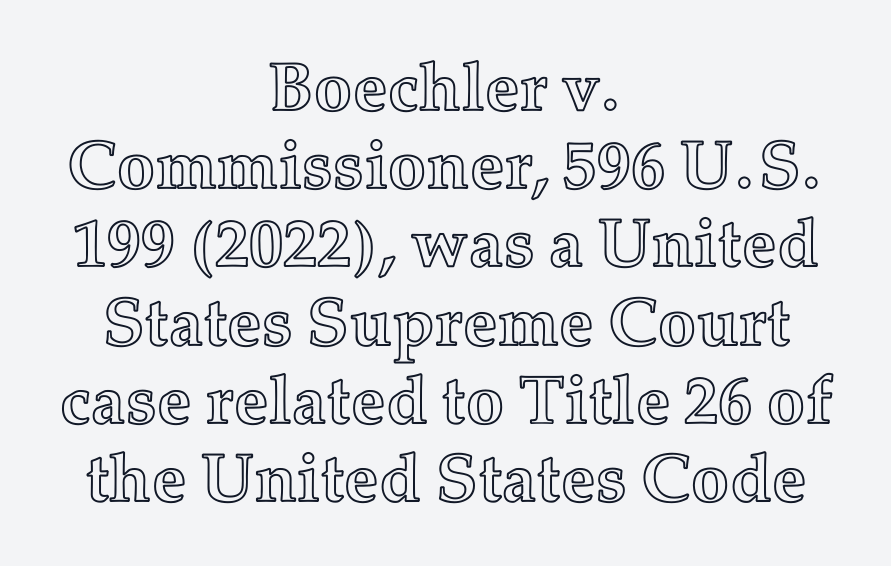
Q: Is the text italic (slanted)? A: No, it is upright.
Q: Is the text underlined? A: No.
Q: How is the paragraph aligned? A: Centered.
Q: Is the spacing between letters normal or unusually wide? A: Normal.
Q: Is the spacing between lines tight, normal or loose? A: Tight.
Q: Width (condensed, normal, or wide)? A: Normal.
Q: x-height? A: Medium.
Q: Monospaced? A: No.
